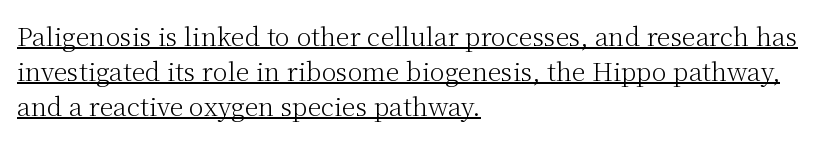
{"italic": "no", "bold": "no", "underline": "yes", "align": "left", "line_spacing": "normal", "line_spacing_ratio": 1.4, "letter_spacing": "normal", "letter_spacing_em": 0.0, "glyph_px": 25}
